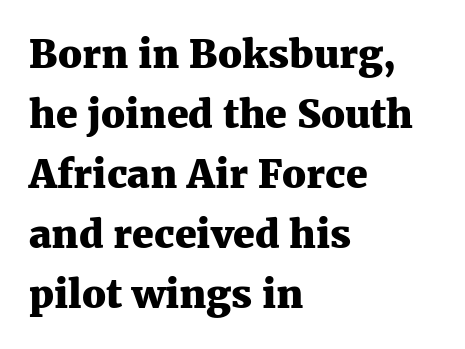
The image shows 39 px heavy serif type, upright; set left-aligned, normal line spacing (1.54x), normal letter spacing, not underlined; medium stroke contrast and a medium x-height.
